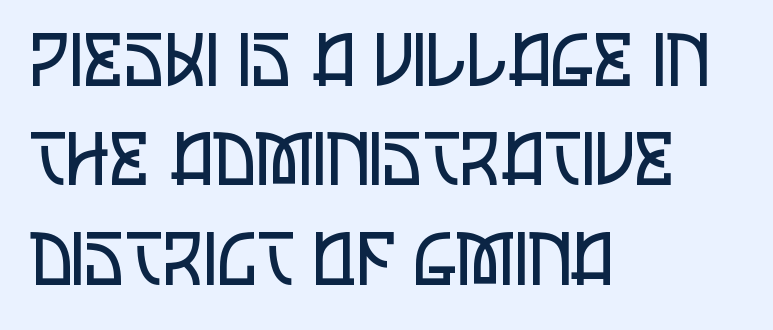
Q: Is the text bold? A: No.
Q: Is the text italic (slanted)? A: No, it is upright.
Q: Is the typeface a serif or a sans-serif typeface? A: Sans-serif.
Q: Is the text underlined? A: No.
Q: How is the paragraph aligned? A: Left-aligned.
Q: Is the spacing between letters normal or unusually wide? A: Normal.
Q: Is the spacing between lines tight, normal or loose? A: Normal.
Q: Width (condensed, normal, or wide)? A: Condensed.
Q: Stroke contrast? A: Low.
Q: x-height? A: Large.
Q: Monospaced? A: No.
